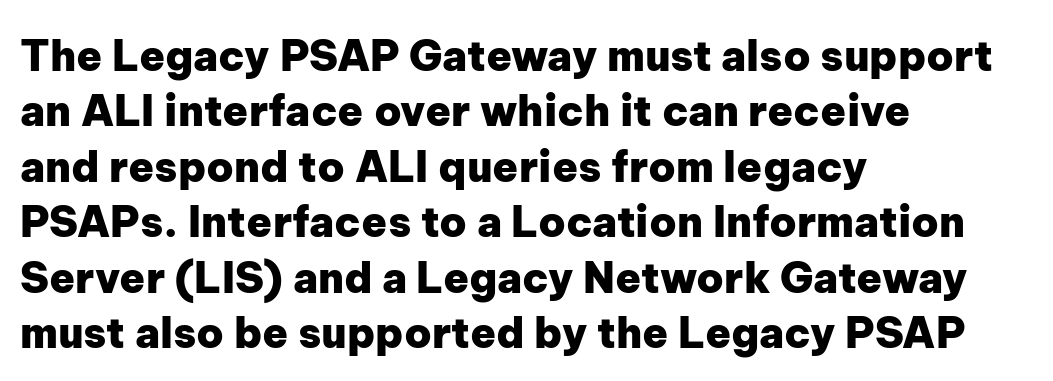
{"serif": "no", "italic": "no", "bold": "yes", "weight": "heavy", "width": "normal", "stroke_contrast": "low", "x_height": "medium", "monospaced": "no", "underline": "no", "align": "left", "line_spacing": "normal", "line_spacing_ratio": 1.32, "letter_spacing": "normal", "letter_spacing_em": 0.0, "glyph_px": 42}
